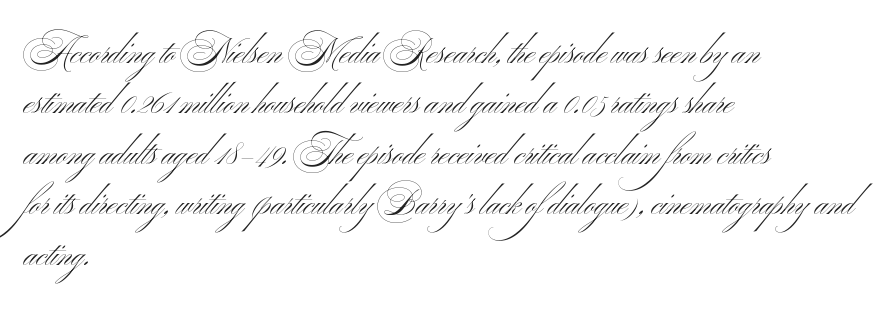
The image shows 33 px light, wide sans-serif type; set left-aligned, normal line spacing (1.53x), normal letter spacing, not underlined; medium stroke contrast and a small x-height.
